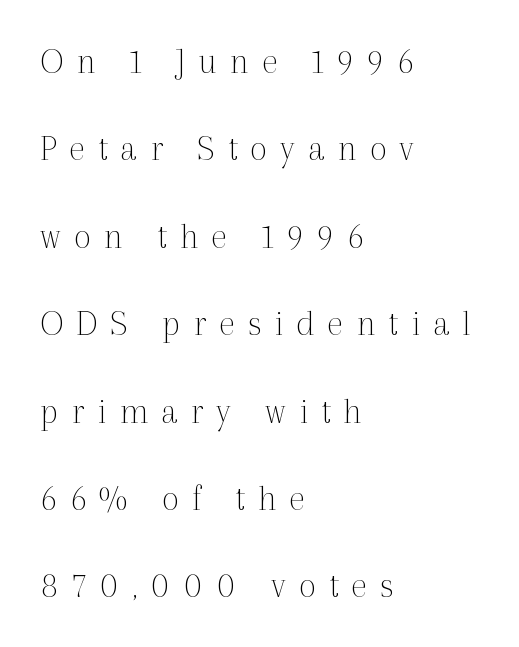
Q: Is the text bold? A: No.
Q: Is the text italic (slanted)? A: No, it is upright.
Q: Is the typeface a serif or a sans-serif typeface? A: Serif.
Q: Is the text underlined? A: No.
Q: How is the paragraph aligned? A: Left-aligned.
Q: Is the spacing between letters normal or unusually wide? A: Unusually wide.
Q: Is the spacing between lines tight, normal or loose? A: Loose.
Q: Width (condensed, normal, or wide)? A: Normal.
Q: x-height? A: Medium.
Q: Monospaced? A: No.
